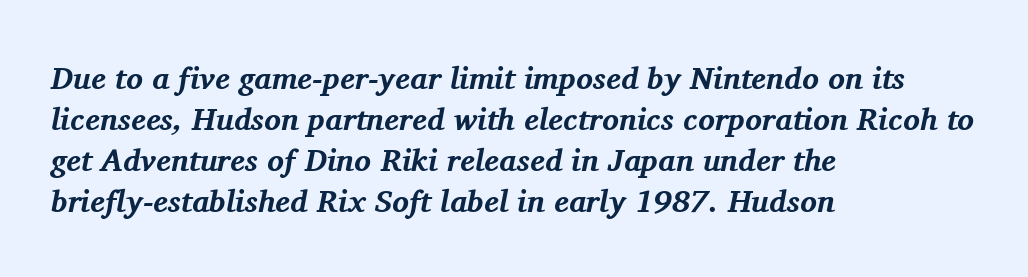
Type style note: has serifs. The whole block is typeset with a tilt. The rendering uses a moderate line-height, typical for paragraphs. Which margin do the lines hug? The left one — the right edge is uneven.
